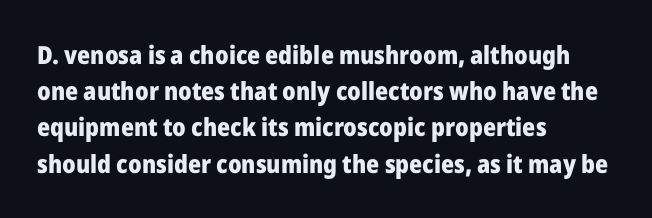
The image shows 25 px bold type, upright; set left-aligned, normal line spacing (1.45x), normal letter spacing, not underlined.
